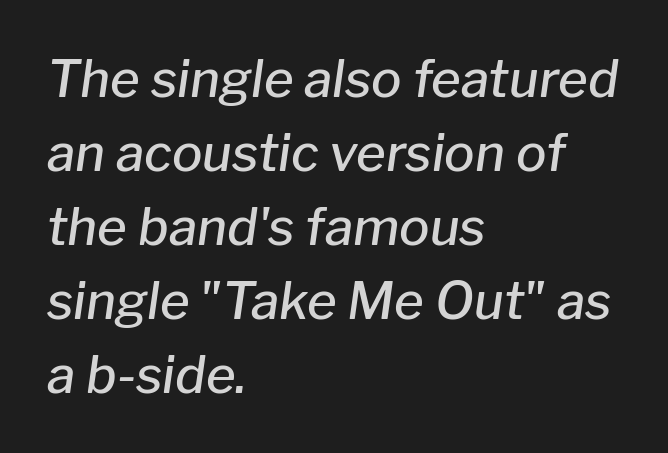
Q: Is the text bold? A: Semi-bold.
Q: Is the text italic (slanted)? A: Yes, it leans right by about 8 degrees.
Q: Is the text underlined? A: No.
Q: How is the paragraph aligned? A: Left-aligned.
Q: Is the spacing between letters normal or unusually wide? A: Normal.
Q: Is the spacing between lines tight, normal or loose? A: Normal.
Q: Width (condensed, normal, or wide)? A: Normal.
Q: Stroke contrast? A: Low.
Q: x-height? A: Medium.
Q: Monospaced? A: No.
